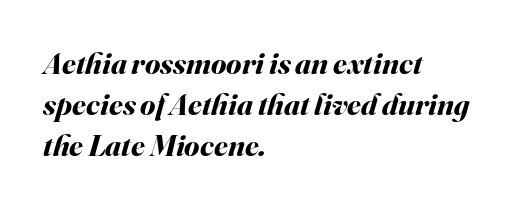
The specimen omits any rule beneath the text block's lines. Alignment: flush left. This sample uses an oblique cut, with every glyph tilted off the vertical. A typesetter would call this zero additional tracking. Spacing verdict: proportional, widths tailored to each character.
